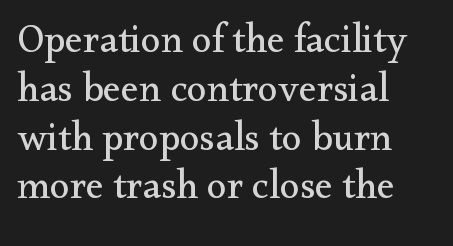
The image shows 40 px regular-weight serif type, upright; set left-aligned, line spacing 1.22x, normal letter spacing, not underlined; medium stroke contrast and a small x-height.
